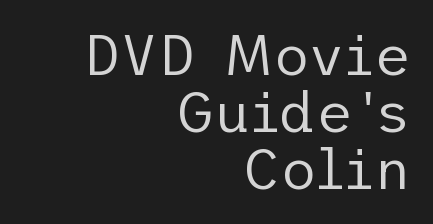
Q: Is the text bold? A: No.
Q: Is the text italic (slanted)? A: No, it is upright.
Q: Is the typeface a serif or a sans-serif typeface? A: Sans-serif.
Q: Is the text underlined? A: No.
Q: How is the paragraph aligned? A: Right-aligned.
Q: Is the spacing between letters normal or unusually wide? A: Normal.
Q: Is the spacing between lines tight, normal or loose? A: Tight.
Q: Width (condensed, normal, or wide)? A: Normal.
Q: Stroke contrast? A: Low.
Q: x-height? A: Medium.
